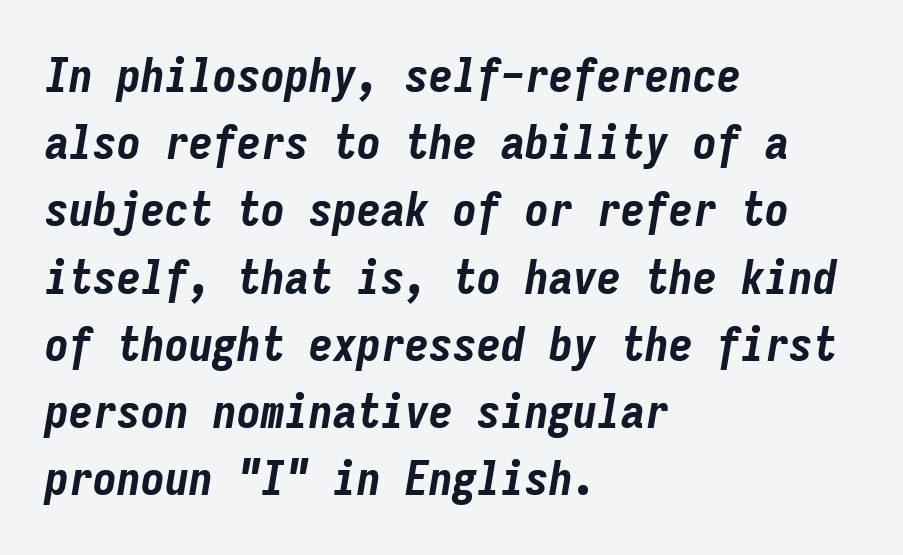
If you drew a ruler down the left edge, every line would touch it. One glance says typical: line gaps are just what's usual. This sample uses an oblique cut, with every glyph tilted off the vertical. These lines are rendered in a fixed-pitch font. Nothing unusual about the tracking: characters are spaced as the font intends.
